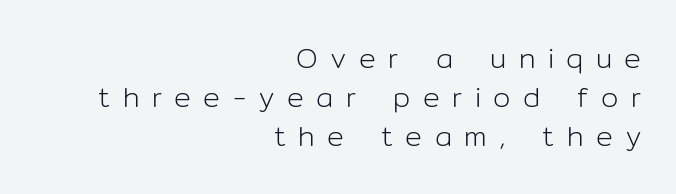
{"serif": "no", "italic": "no", "bold": "no", "weight": "light", "width": "normal", "stroke_contrast": "low", "x_height": "medium", "monospaced": "no", "underline": "no", "align": "right", "line_spacing": "normal", "line_spacing_ratio": 1.4, "letter_spacing": "wide", "letter_spacing_em": 0.44, "glyph_px": 28}
